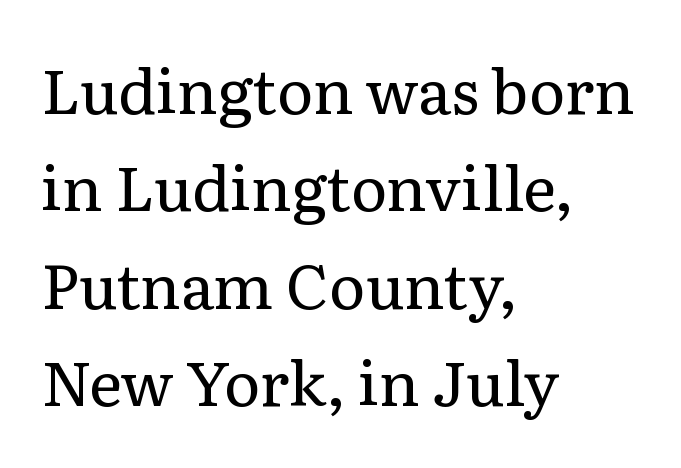
{"serif": "yes", "italic": "no", "bold": "no", "weight": "regular", "width": "normal", "stroke_contrast": "low", "x_height": "medium", "monospaced": "no", "underline": "no", "align": "left", "line_spacing": "normal", "line_spacing_ratio": 1.57, "letter_spacing": "normal", "letter_spacing_em": 0.0, "glyph_px": 62}
